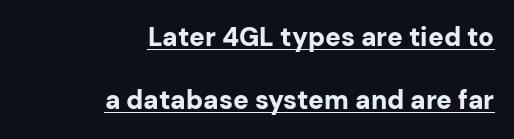
The image shows 26 px bold type, upright; set right-aligned, loose line spacing (2.43x), normal letter spacing, underlined.
